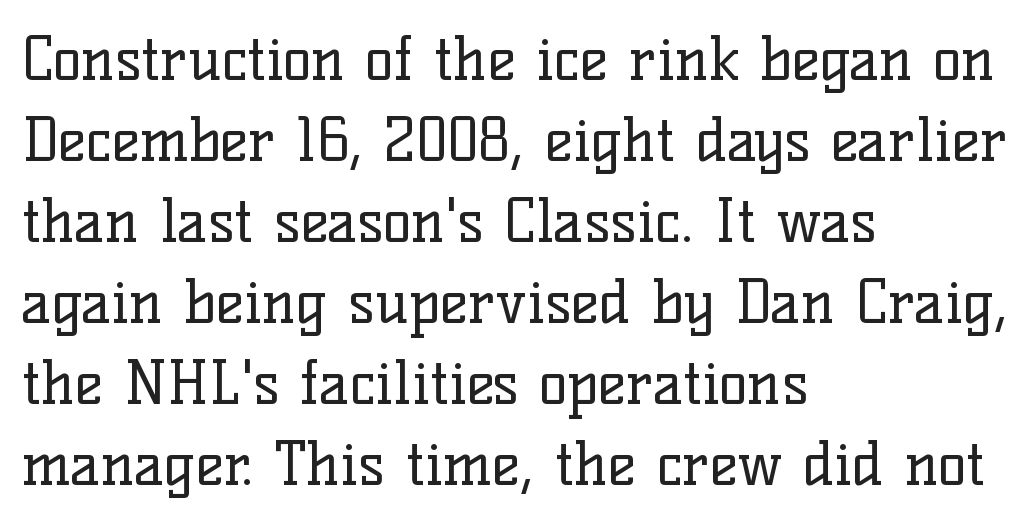
Q: Is the text bold? A: No.
Q: Is the text italic (slanted)? A: No, it is upright.
Q: Is the typeface a serif or a sans-serif typeface? A: Serif.
Q: Is the text underlined? A: No.
Q: How is the paragraph aligned? A: Left-aligned.
Q: Is the spacing between letters normal or unusually wide? A: Normal.
Q: Is the spacing between lines tight, normal or loose? A: Normal.
Q: Width (condensed, normal, or wide)? A: Normal.
Q: Stroke contrast? A: Low.
Q: x-height? A: Medium.
Q: Monospaced? A: No.
